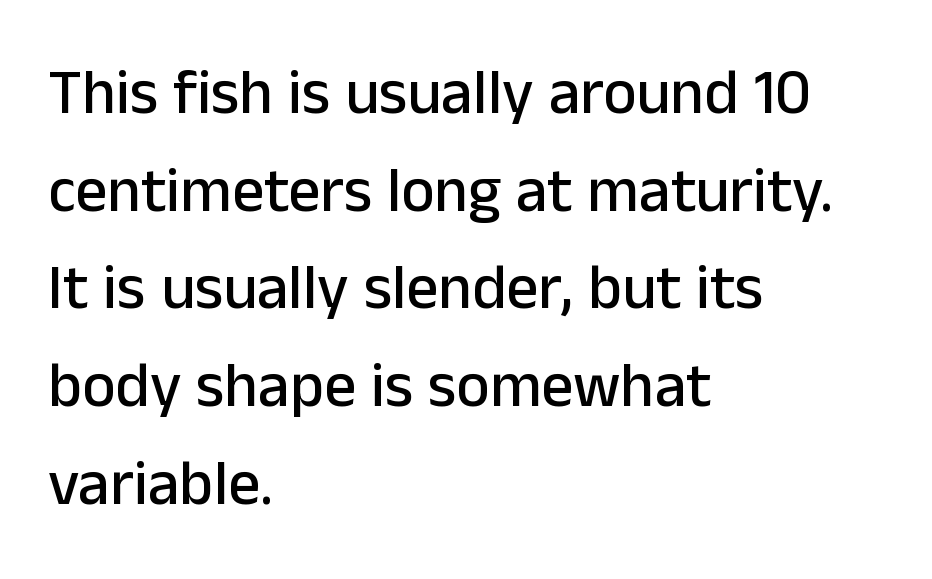
The gaps between neighbouring characters are ordinary and unremarkable. This is sans-serif lettering, the kind often seen on screens and signage. Notice how the stems are strictly vertical — no italics here. These lines are rendered in a variable-pitch font.
